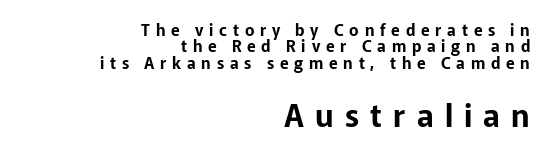
{"serif": "no", "italic": "no", "width": "normal", "stroke_contrast": "low", "x_height": "medium", "monospaced": "no", "underline": "no", "align": "right", "line_spacing": "tight", "line_spacing_ratio": 1.03, "letter_spacing": "wide", "letter_spacing_em": 0.36, "larger_block": "second", "size_ratio": 1.94, "glyph_px": 31}
